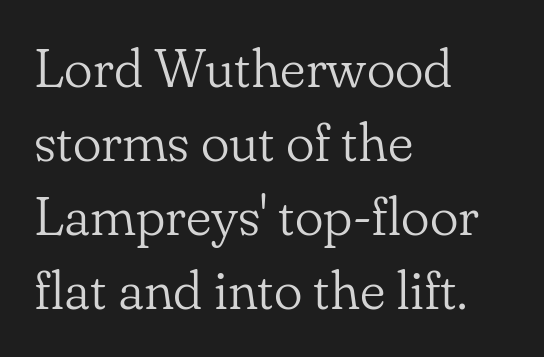
The image shows 54 px light serif type, upright; set left-aligned, normal line spacing (1.37x), normal letter spacing, not underlined; low stroke contrast and a small x-height.
